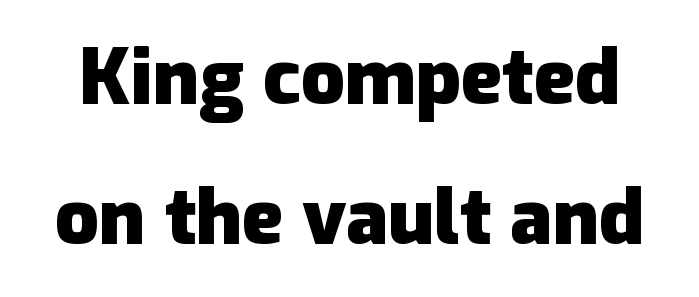
{"serif": "no", "italic": "no", "bold": "yes", "weight": "heavy", "width": "normal", "stroke_contrast": "low", "x_height": "medium", "monospaced": "no", "underline": "no", "line_spacing_ratio": 1.82, "letter_spacing": "normal", "letter_spacing_em": 0.0, "glyph_px": 77}
